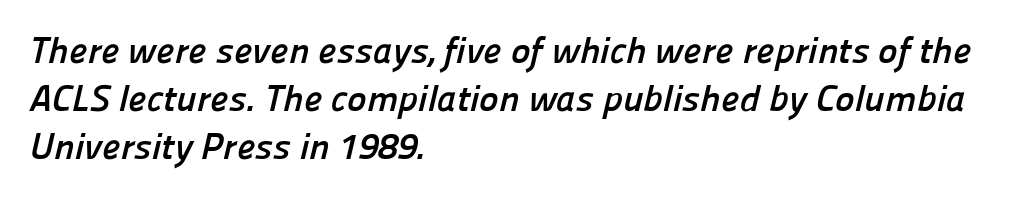
Reading down the block, your eye returns to a fixed left position each line. There is no visible air inserted between adjacent glyphs. Bold? Absolutely — the strokes are thick and heavy. This sample has the flowing, uneven cadence of proportional lettering. A sans-serif font was chosen for this passage. Leading: standard.
